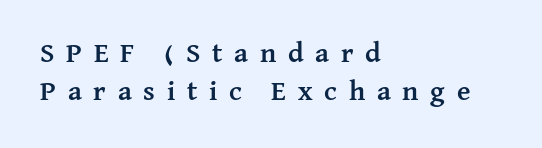
Q: Is the text bold? A: Yes.
Q: Is the text italic (slanted)? A: No, it is upright.
Q: Is the typeface a serif or a sans-serif typeface? A: Serif.
Q: Is the text underlined? A: No.
Q: How is the paragraph aligned? A: Left-aligned.
Q: Is the spacing between letters normal or unusually wide? A: Unusually wide.
Q: Is the spacing between lines tight, normal or loose? A: Normal.
Q: Width (condensed, normal, or wide)? A: Normal.
Q: Stroke contrast? A: Medium.
Q: x-height? A: Medium.
Q: Monospaced? A: No.
